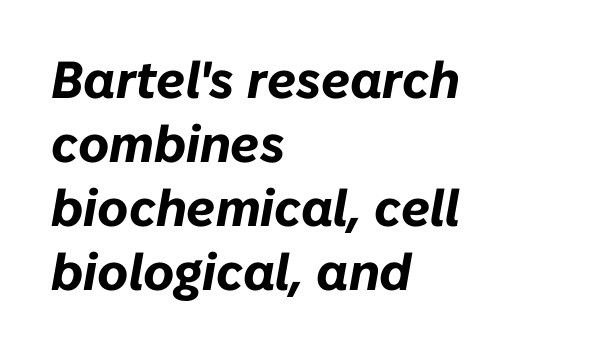
Q: Is the text bold? A: Yes.
Q: Is the text italic (slanted)? A: Yes, it leans right by about 10 degrees.
Q: Is the text underlined? A: No.
Q: How is the paragraph aligned? A: Left-aligned.
Q: Is the spacing between letters normal or unusually wide? A: Normal.
Q: Width (condensed, normal, or wide)? A: Normal.
Q: Stroke contrast? A: Low.
Q: x-height? A: Medium.
Q: Monospaced? A: No.
